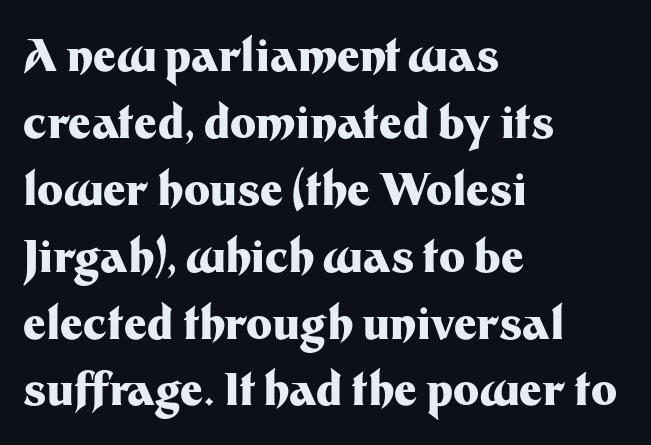
The image shows 44 px heavy sans-serif type, upright; set left-aligned, normal line spacing (1.52x), normal letter spacing, not underlined; medium stroke contrast and a medium x-height.
